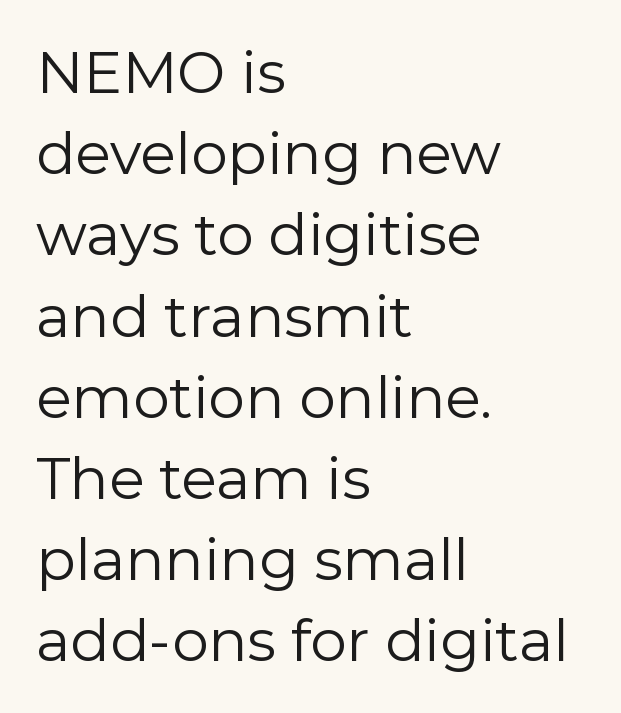
The line texture is even and compact thanks to regular tracking. Has an underline been added? It has not. The letterforms sit at book weight or below. No feet cap the strokes, marking this as sans-serif type. The text block is weighted toward the left margin, trailing off unevenly rightward.
